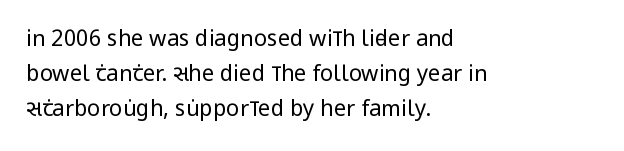
The image shows 22 px text type, upright; set left-aligned, normal line spacing (1.58x), normal letter spacing, not underlined.
